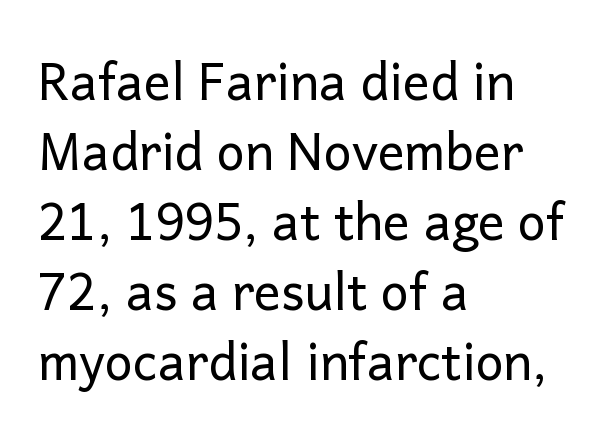
Q: Is the text bold? A: No.
Q: Is the text italic (slanted)? A: No, it is upright.
Q: Is the typeface a serif or a sans-serif typeface? A: Sans-serif.
Q: Is the text underlined? A: No.
Q: How is the paragraph aligned? A: Left-aligned.
Q: Is the spacing between letters normal or unusually wide? A: Normal.
Q: Is the spacing between lines tight, normal or loose? A: Normal.
Q: Width (condensed, normal, or wide)? A: Normal.
Q: Stroke contrast? A: Low.
Q: x-height? A: Medium.
Q: Monospaced? A: No.
